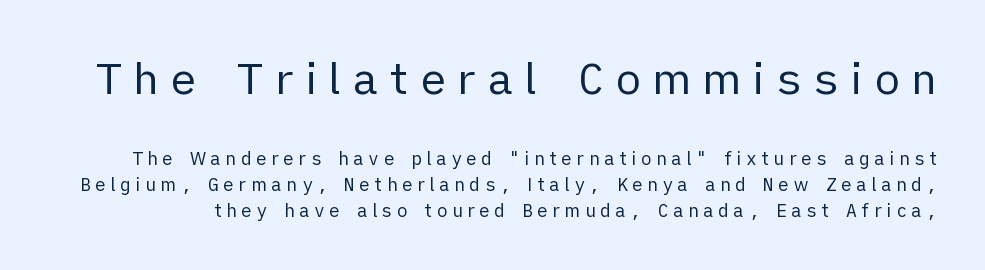
This sample has the flowing, uneven cadence of proportional lettering. Normally led — the rows are evenly, conventionally spaced. These lines have a slow, spaced-out rhythm from letter to letter. Of the two passages, the one on top uses the larger point size.
